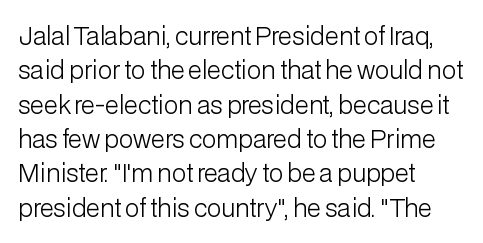
Q: Is the text bold? A: No.
Q: Is the text italic (slanted)? A: No, it is upright.
Q: Is the text underlined? A: No.
Q: How is the paragraph aligned? A: Left-aligned.
Q: Is the spacing between letters normal or unusually wide? A: Normal.
Q: Is the spacing between lines tight, normal or loose? A: Normal.
